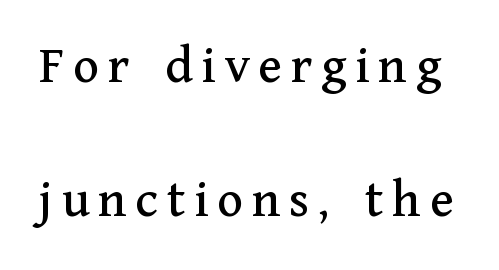
The image shows 54 px serif type, upright; set loose line spacing (2.48x), not underlined; medium stroke contrast and a medium x-height.
